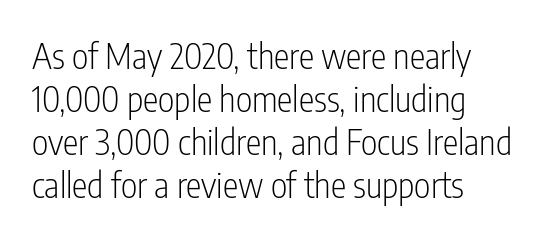
The image shows 35 px light, condensed sans-serif type, upright; set left-aligned, line spacing 1.23x, normal letter spacing, not underlined; low stroke contrast and a medium x-height.
